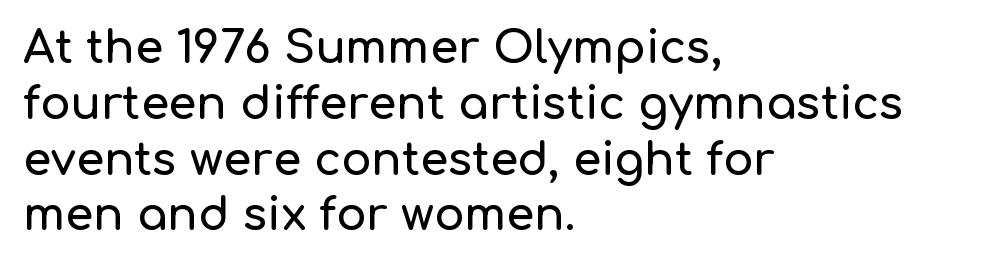
Q: Is the text italic (slanted)? A: No, it is upright.
Q: Is the typeface a serif or a sans-serif typeface? A: Sans-serif.
Q: Is the text underlined? A: No.
Q: How is the paragraph aligned? A: Left-aligned.
Q: Is the spacing between letters normal or unusually wide? A: Normal.
Q: Width (condensed, normal, or wide)? A: Normal.
Q: Stroke contrast? A: Low.
Q: x-height? A: Medium.
Q: Monospaced? A: No.
